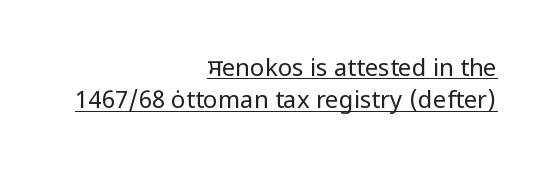
{"italic": "no", "bold": "no", "underline": "yes", "align": "right", "line_spacing": "normal", "line_spacing_ratio": 1.35, "letter_spacing": "normal", "letter_spacing_em": 0.0, "glyph_px": 24}
